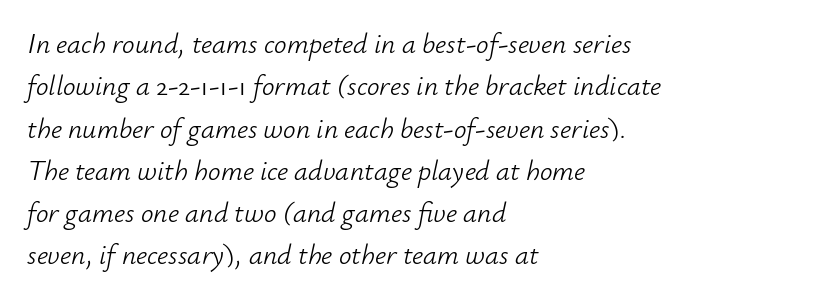
Just letters on the line, the space beneath them empty. Varying glyph widths throughout — classic text-font behaviour. This sample keeps an unexceptional amount of space between lines. Caption: standard tracking, unaltered. This reads as an unemphasized weight, regular at the heaviest. Visually the block forms a straight wall on the left and a jagged coastline on the right.
